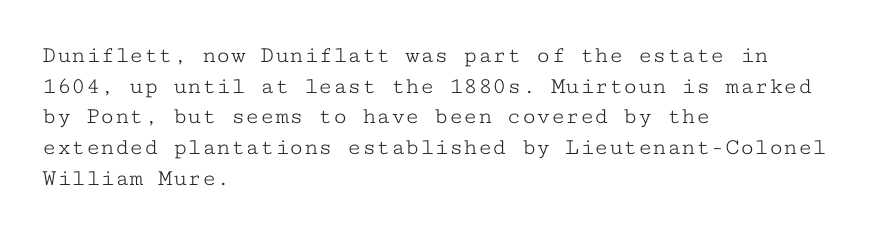
The image shows 24 px text type, upright; set left-aligned, normal line spacing (1.28x), normal letter spacing, not underlined.
